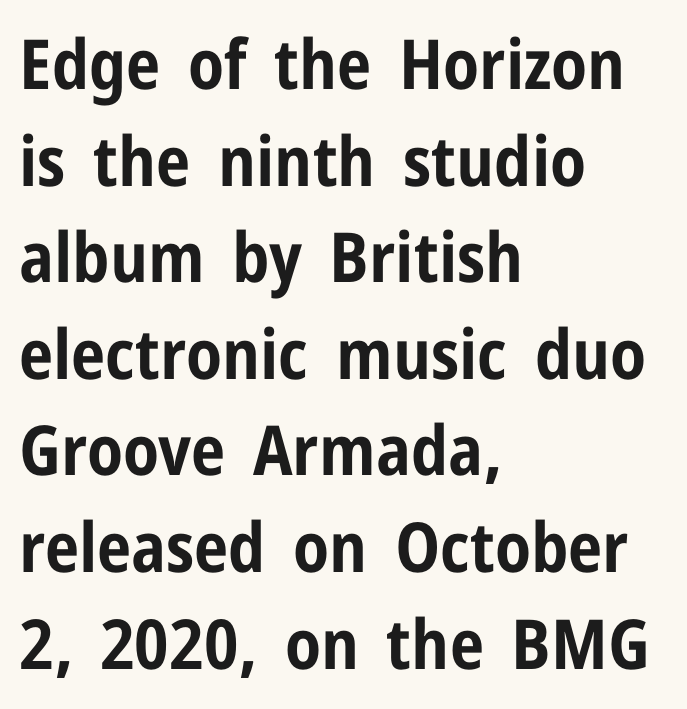
Q: Is the text bold? A: Yes.
Q: Is the text italic (slanted)? A: No, it is upright.
Q: Is the typeface a serif or a sans-serif typeface? A: Sans-serif.
Q: Is the text underlined? A: No.
Q: How is the paragraph aligned? A: Left-aligned.
Q: Is the spacing between letters normal or unusually wide? A: Normal.
Q: Is the spacing between lines tight, normal or loose? A: Normal.
Q: Width (condensed, normal, or wide)? A: Condensed.
Q: Stroke contrast? A: Low.
Q: x-height? A: Medium.
Q: Monospaced? A: No.
